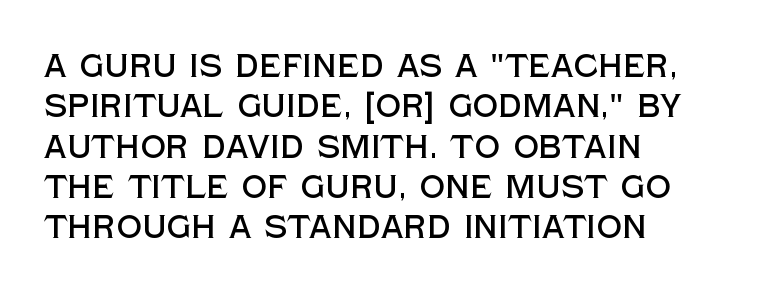
Q: Is the text italic (slanted)? A: No, it is upright.
Q: Is the typeface a serif or a sans-serif typeface? A: Sans-serif.
Q: Is the text underlined? A: No.
Q: How is the paragraph aligned? A: Left-aligned.
Q: Is the spacing between letters normal or unusually wide? A: Normal.
Q: Is the spacing between lines tight, normal or loose? A: Normal.
Q: Width (condensed, normal, or wide)? A: Normal.
Q: x-height? A: Large.
Q: Monospaced? A: No.
